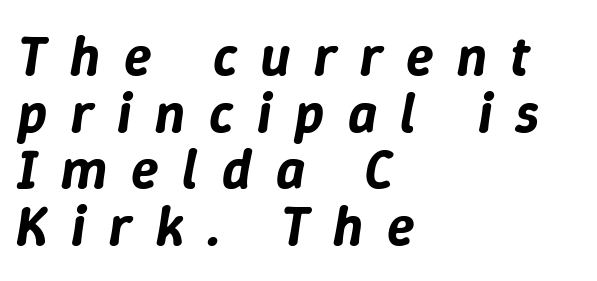
The passage shown is typed in a proportional face where columns would drift. Words float on clear page, feet unadorned. Vertically, the passage feels compressed, each row crowding the next. Words appear elongated and porous because spacing is wide.
